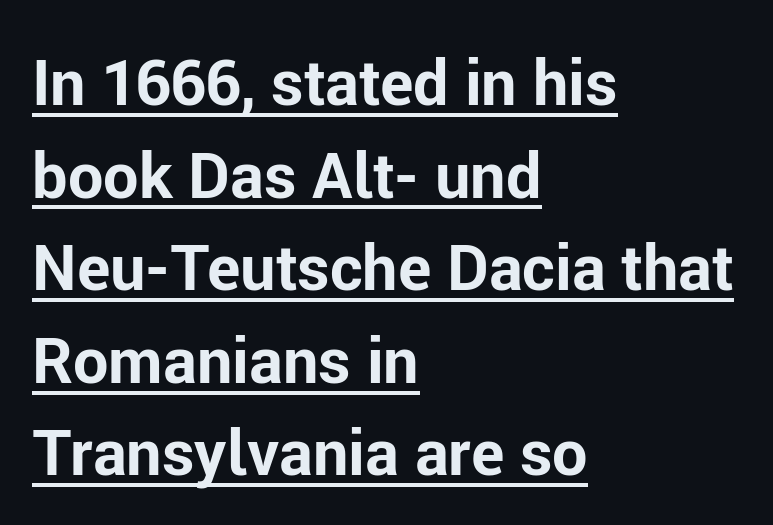
Q: Is the text bold? A: Yes.
Q: Is the text italic (slanted)? A: No, it is upright.
Q: Is the typeface a serif or a sans-serif typeface? A: Sans-serif.
Q: Is the text underlined? A: Yes.
Q: How is the paragraph aligned? A: Left-aligned.
Q: Is the spacing between letters normal or unusually wide? A: Normal.
Q: Is the spacing between lines tight, normal or loose? A: Normal.
Q: Width (condensed, normal, or wide)? A: Normal.
Q: Stroke contrast? A: Low.
Q: x-height? A: Medium.
Q: Monospaced? A: No.
